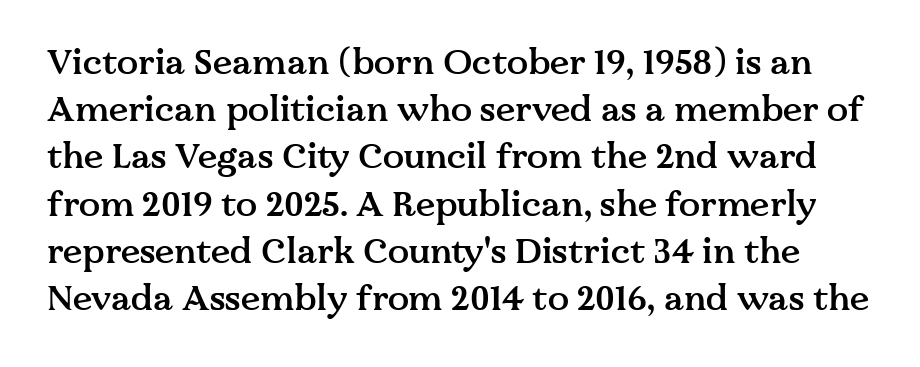
A typesetter would call this leading conventional body-copy spacing. The space beneath each line is pristine and unruled. Standard letterfit; no display-style spreading of the glyphs. Each glyph is drawn with semibold strokes, heavier than normal yet not fully bold.
